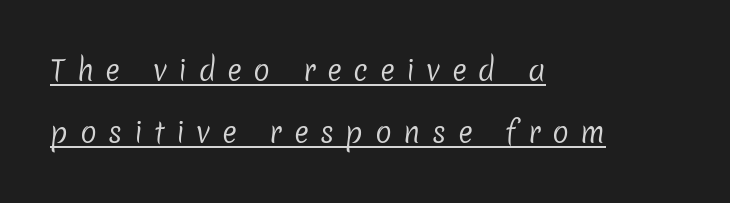
Q: Is the text bold? A: No.
Q: Is the typeface a serif or a sans-serif typeface? A: Sans-serif.
Q: Is the text underlined? A: Yes.
Q: How is the paragraph aligned? A: Left-aligned.
Q: Is the spacing between letters normal or unusually wide? A: Unusually wide.
Q: Is the spacing between lines tight, normal or loose? A: Loose.
Q: Width (condensed, normal, or wide)? A: Normal.
Q: Stroke contrast? A: Low.
Q: x-height? A: Medium.
Q: Monospaced? A: No.
